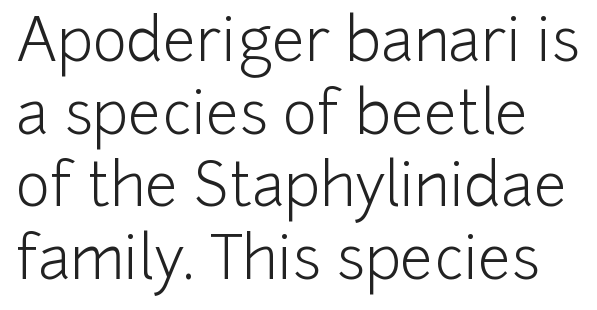
{"serif": "no", "italic": "no", "bold": "no", "weight": "light", "width": "normal", "stroke_contrast": "low", "x_height": "medium", "monospaced": "no", "underline": "no", "line_spacing_ratio": 1.23, "letter_spacing": "normal", "letter_spacing_em": 0.0, "glyph_px": 59}
